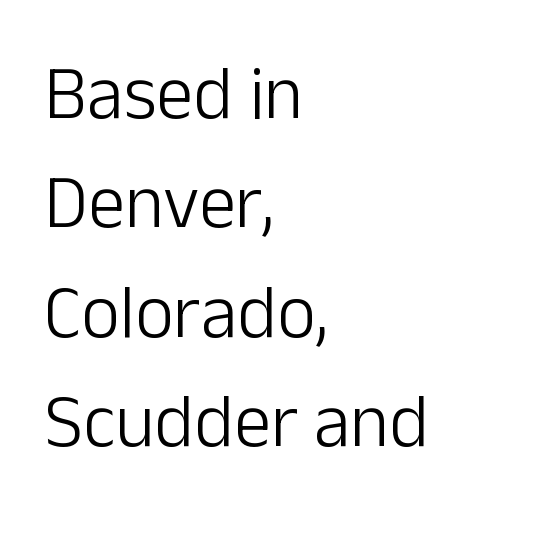
{"serif": "no", "italic": "no", "bold": "no", "weight": "light", "width": "normal", "stroke_contrast": "low", "x_height": "medium", "monospaced": "no", "underline": "no", "align": "left", "line_spacing": "normal", "line_spacing_ratio": 1.46, "letter_spacing": "normal", "letter_spacing_em": 0.0, "glyph_px": 75}
